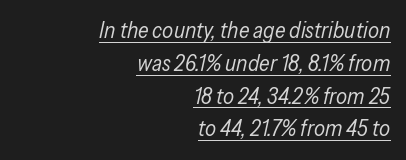
{"italic": "yes", "lean": "right", "slant_degrees": 13, "bold": "no", "underline": "yes", "align": "right", "line_spacing": "normal", "line_spacing_ratio": 1.49, "letter_spacing": "normal", "letter_spacing_em": 0.0, "glyph_px": 22}
